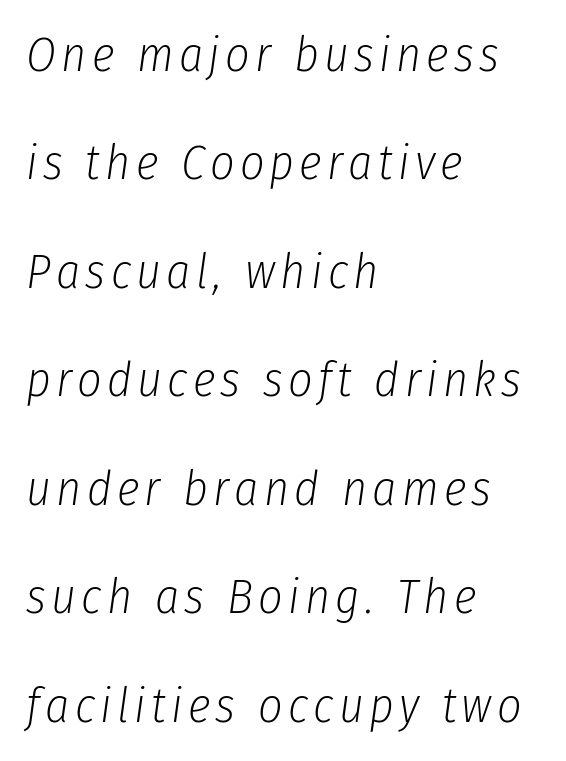
Left-aligned paragraph, ragged on the right. On a weight scale, this lands at 450 or below. The baseline area is clear. Compared with ordinary roman type, these characters are visibly tilted.
